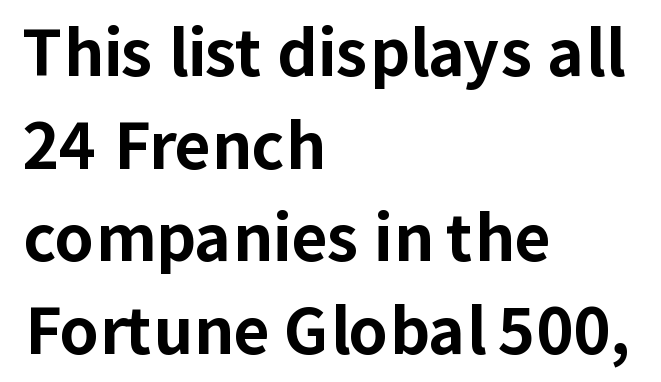
{"serif": "no", "italic": "no", "bold": "yes", "weight": "bold", "width": "normal", "stroke_contrast": "low", "x_height": "medium", "monospaced": "no", "underline": "no", "align": "left", "line_spacing": "normal", "line_spacing_ratio": 1.47, "letter_spacing": "normal", "letter_spacing_em": 0.0, "glyph_px": 63}
